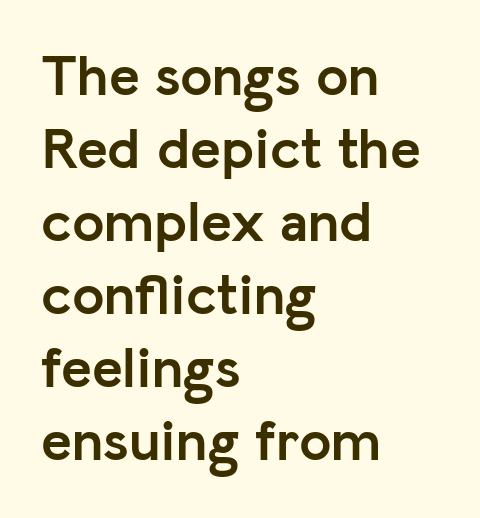
{"serif": "no", "italic": "no", "bold": "yes", "weight": "semibold", "width": "normal", "stroke_contrast": "low", "x_height": "medium", "monospaced": "no", "underline": "no", "align": "left", "line_spacing": "normal", "line_spacing_ratio": 1.26, "letter_spacing": "normal", "letter_spacing_em": 0.0, "glyph_px": 58}
